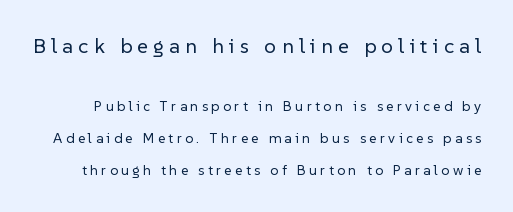
This sample uses expanded letter spacing, leaving extra air between glyphs. Two sizes are in play, and the larger belongs to the first block. Only glyphs here, with clear space below each row. The font is comparable to plain body text, perhaps lighter.
